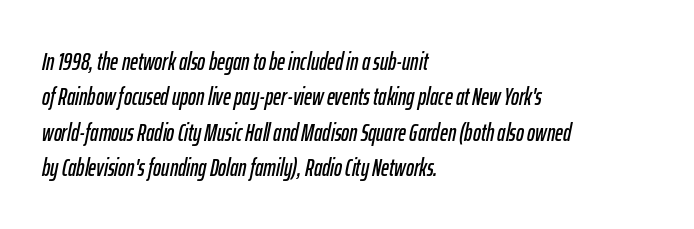
Q: Is the text italic (slanted)? A: Yes, it leans right by about 12 degrees.
Q: Is the text underlined? A: No.
Q: How is the paragraph aligned? A: Left-aligned.
Q: Is the spacing between letters normal or unusually wide? A: Normal.
Q: Is the spacing between lines tight, normal or loose? A: Normal.
